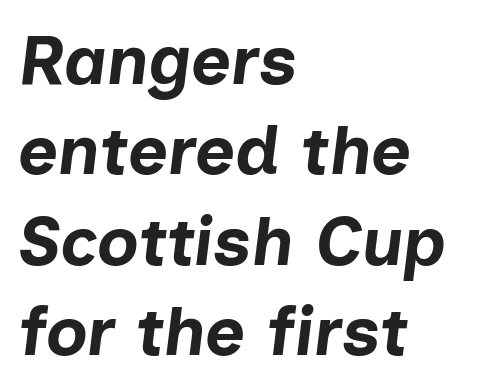
Q: Is the text bold? A: Yes.
Q: Is the text italic (slanted)? A: Yes, it leans right by about 7 degrees.
Q: Is the text underlined? A: No.
Q: How is the paragraph aligned? A: Left-aligned.
Q: Is the spacing between letters normal or unusually wide? A: Normal.
Q: Is the spacing between lines tight, normal or loose? A: Normal.
Q: Width (condensed, normal, or wide)? A: Normal.
Q: Stroke contrast? A: Low.
Q: x-height? A: Medium.
Q: Monospaced? A: No.
